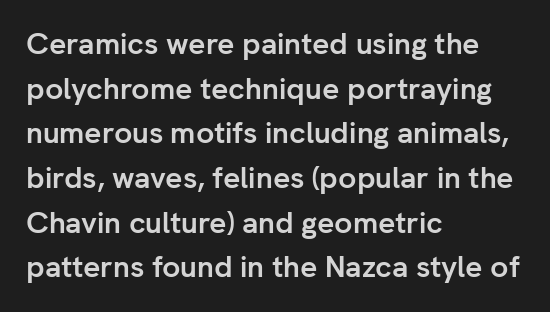
Q: Is the text bold? A: Yes.
Q: Is the text italic (slanted)? A: No, it is upright.
Q: Is the typeface a serif or a sans-serif typeface? A: Sans-serif.
Q: Is the text underlined? A: No.
Q: How is the paragraph aligned? A: Left-aligned.
Q: Is the spacing between letters normal or unusually wide? A: Normal.
Q: Is the spacing between lines tight, normal or loose? A: Normal.
Q: Width (condensed, normal, or wide)? A: Normal.
Q: Stroke contrast? A: Low.
Q: x-height? A: Medium.
Q: Monospaced? A: No.
